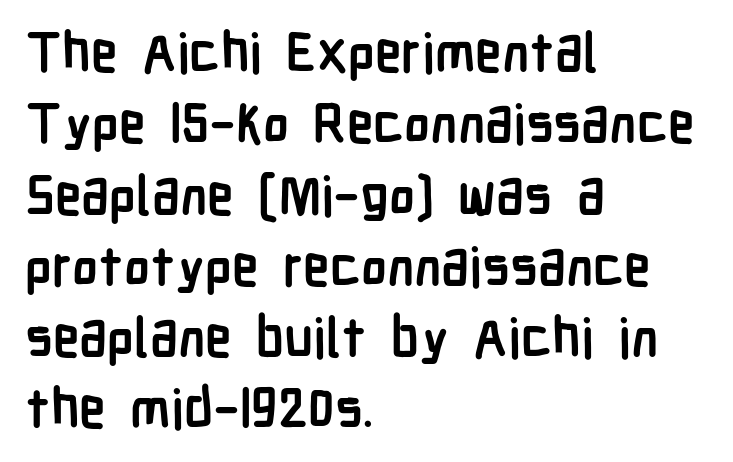
The image shows 54 px semibold, condensed sans-serif type, upright; set left-aligned, normal line spacing (1.32x), normal letter spacing, not underlined; low stroke contrast and a medium x-height.
